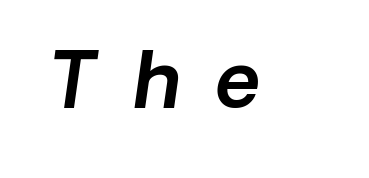
The image shows 77 px sans-serif type; set unusually wide letter spacing (+0.48 em), not underlined; a medium x-height.
